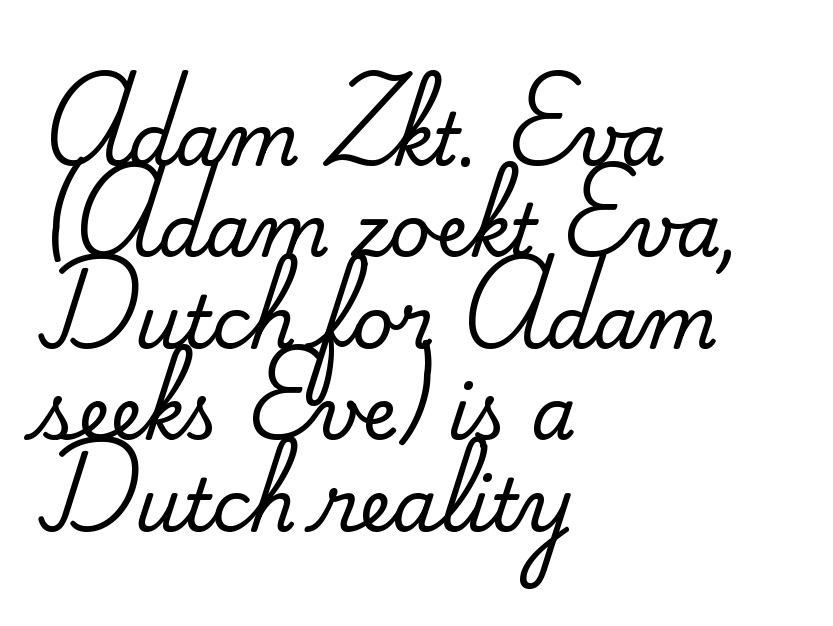
Q: Is the text italic (slanted)? A: Yes.
Q: Is the typeface a serif or a sans-serif typeface? A: Serif.
Q: Is the text underlined? A: No.
Q: How is the paragraph aligned? A: Left-aligned.
Q: Is the spacing between letters normal or unusually wide? A: Normal.
Q: Is the spacing between lines tight, normal or loose? A: Normal.
Q: Width (condensed, normal, or wide)? A: Normal.
Q: Stroke contrast? A: Medium.
Q: x-height? A: Small.
Q: Monospaced? A: No.
